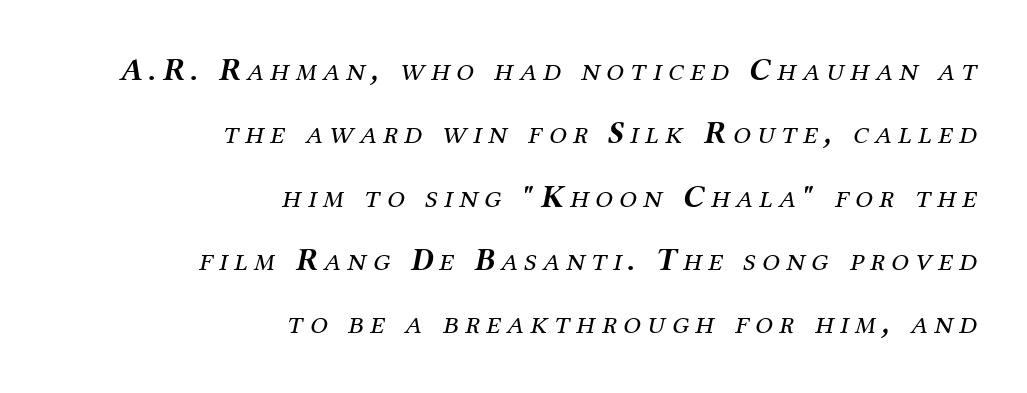
The characters display serif detailing at their extremities. Caption: multi-line text, flush right, ragged left. Is the type slanted? Yes — the strokes lean at a clear angle. Vertically, the passage feels expansive, rows floating well apart.
